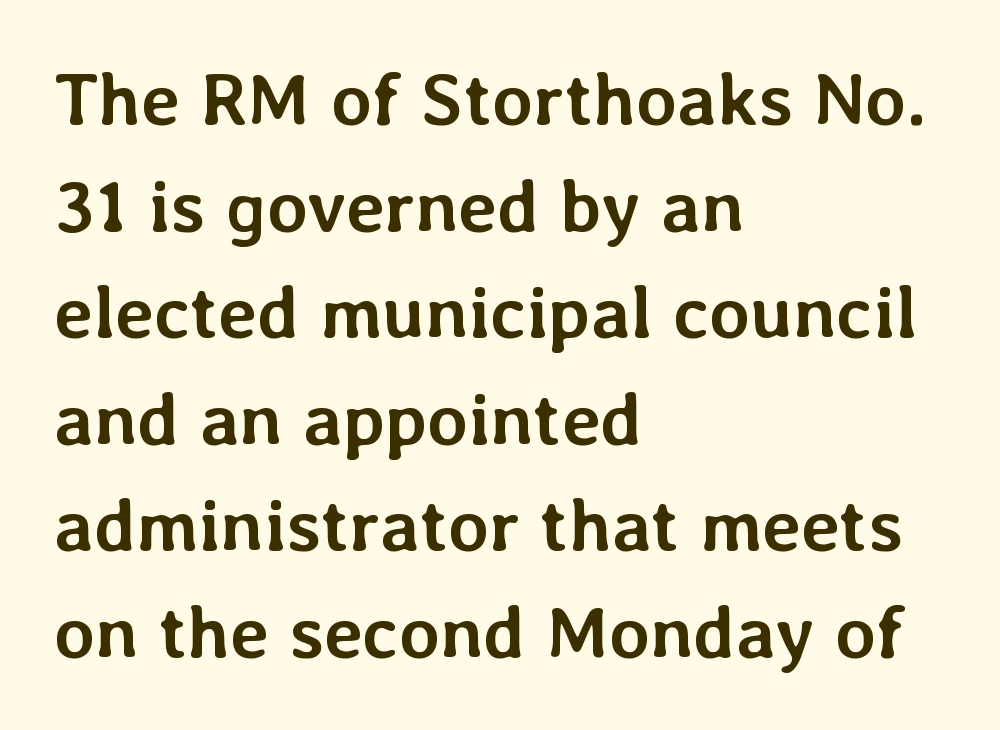
{"italic": "no", "bold": "yes", "weight": "semibold", "width": "normal", "stroke_contrast": "low", "x_height": "medium", "monospaced": "no", "underline": "no", "align": "left", "line_spacing": "normal", "line_spacing_ratio": 1.44, "letter_spacing": "normal", "letter_spacing_em": 0.0, "glyph_px": 74}
